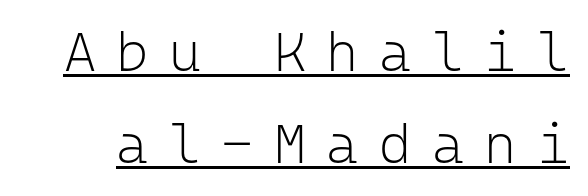
Regarding serifs, this sample does without them. Think standard paragraph weight, or any step lighter than that. Horizontal bands of white between lines are of average thickness. Looks like terminal output: every glyph gets an equal slot. Here the glyphs are tracked loosely, breaking word shapes into spaced letters. The type sits square on the baseline with zero lean.
